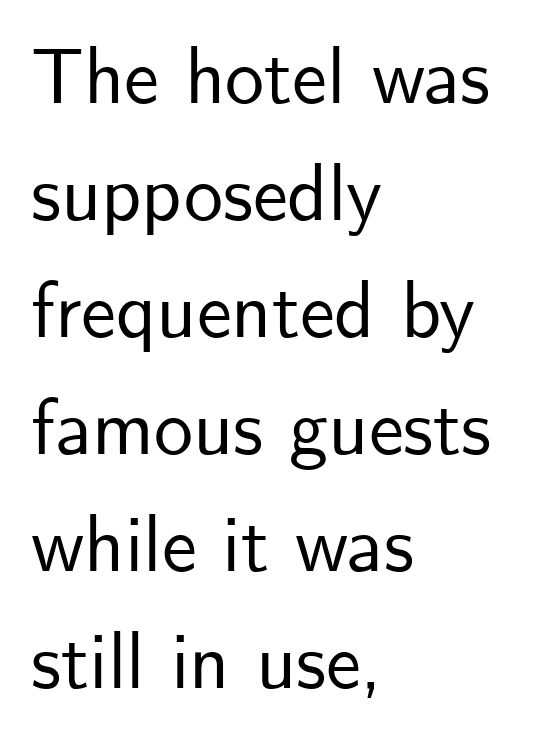
Q: Is the text italic (slanted)? A: No, it is upright.
Q: Is the typeface a serif or a sans-serif typeface? A: Sans-serif.
Q: Is the text underlined? A: No.
Q: How is the paragraph aligned? A: Left-aligned.
Q: Is the spacing between letters normal or unusually wide? A: Normal.
Q: Is the spacing between lines tight, normal or loose? A: Normal.
Q: Width (condensed, normal, or wide)? A: Normal.
Q: Stroke contrast? A: Low.
Q: x-height? A: Small.
Q: Monospaced? A: No.
